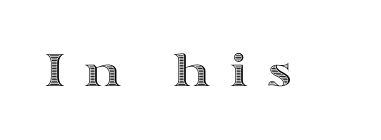
Varying glyph widths throughout — classic text-font behaviour. Does extra space separate the letters? Yes, quite a lot of it. The letters stand straight up with perfectly vertical stems. Nobody drew a line under any word here.
